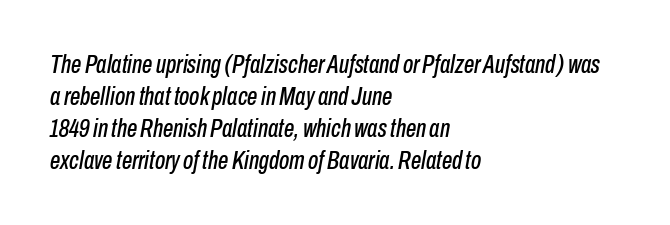
Q: Is the text italic (slanted)? A: Yes, it leans right by about 10 degrees.
Q: Is the text underlined? A: No.
Q: How is the paragraph aligned? A: Left-aligned.
Q: Is the spacing between letters normal or unusually wide? A: Normal.
